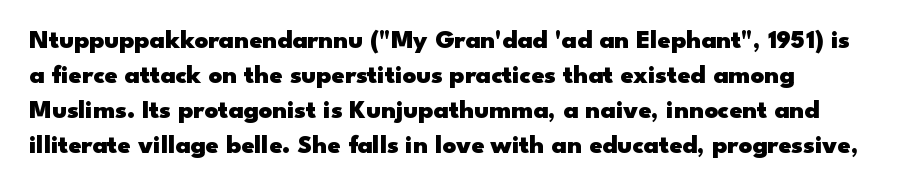
The passage shown is emphatically bold. Anything drawn beneath the words? Only blank space. Horizontal bands of white between lines are of average thickness. Italic: no, the glyphs are upright roman.
